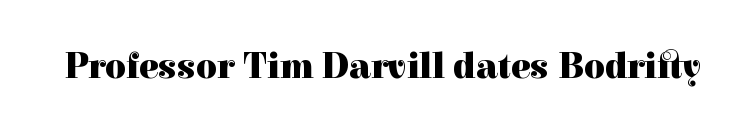
The specimen reads as upright at a glance. Each glyph is drawn with heavy, bold strokes. No extra tracking has been applied to these lines. The space directly below the letters is spotless.
